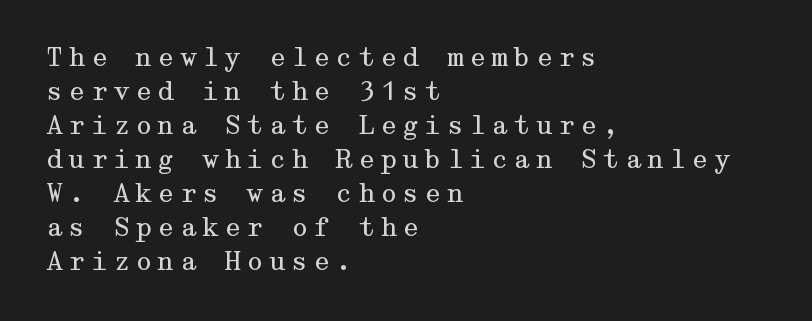
{"italic": "no", "bold": "no", "underline": "no", "align": "left", "line_spacing": "normal", "line_spacing_ratio": 1.36, "glyph_px": 25}
